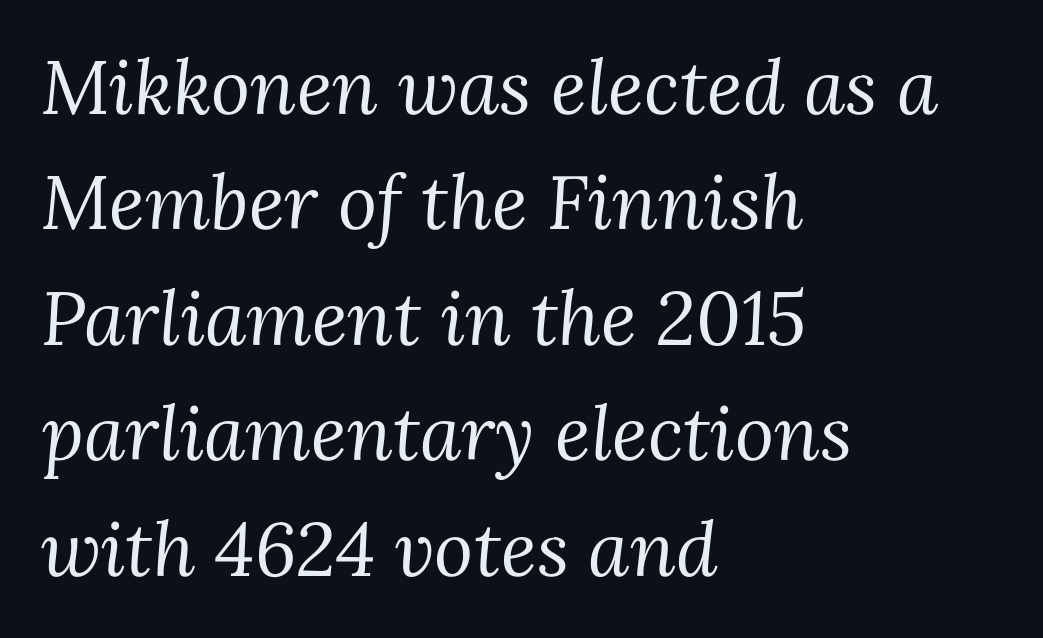
{"serif": "yes", "italic": "yes", "lean": "right", "slant_degrees": 3, "bold": "no", "weight": "regular", "width": "normal", "stroke_contrast": "medium", "x_height": "medium", "monospaced": "no", "underline": "no", "align": "left", "line_spacing": "normal", "line_spacing_ratio": 1.54, "letter_spacing": "normal", "letter_spacing_em": 0.0, "glyph_px": 75}
